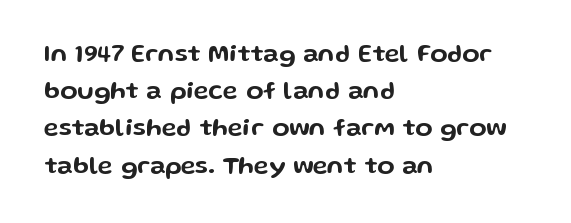
The image shows 25 px text type, upright; set left-aligned, normal line spacing (1.49x), normal letter spacing, not underlined.
